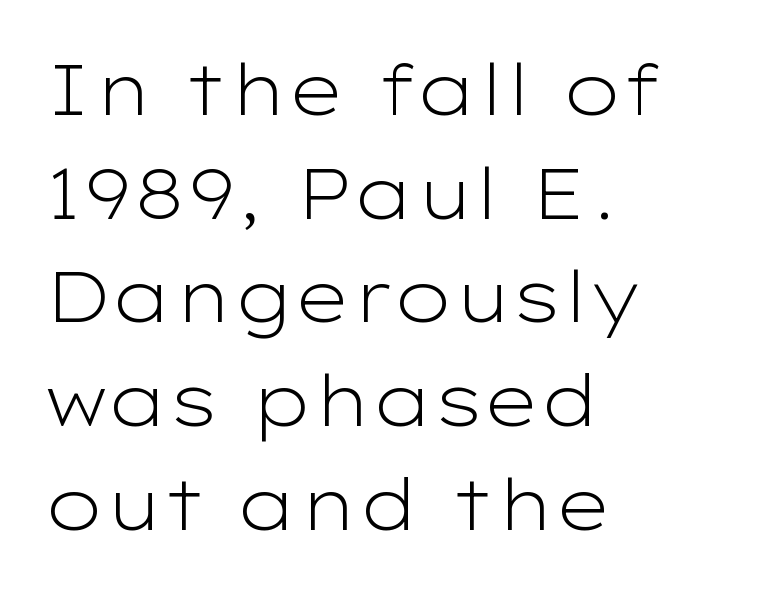
{"serif": "no", "italic": "no", "bold": "no", "weight": "light", "width": "wide", "stroke_contrast": "low", "x_height": "medium", "monospaced": "no", "underline": "no", "align": "left", "line_spacing": "normal", "line_spacing_ratio": 1.46, "letter_spacing": "normal", "letter_spacing_em": 0.0, "glyph_px": 71}
